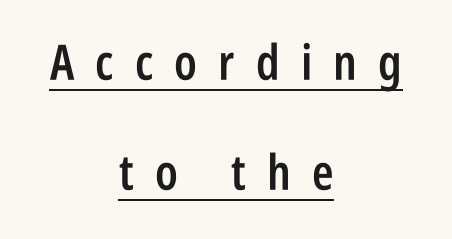
The block of text is sparse from top to bottom, with ample space between rows. The letters advance in unequal steps, a hallmark of proportional type. The letterforms stand isolated, each surrounded by extra space. Stroke thickness is moderately raised; the sample reads as semibold.
